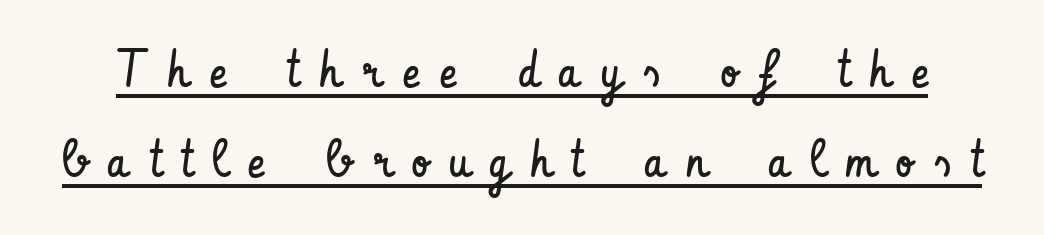
The image shows 52 px regular-weight, condensed sans-serif type, upright; set line spacing 1.73x, unusually wide letter spacing (+0.4 em), underlined; low stroke contrast and a small x-height.
